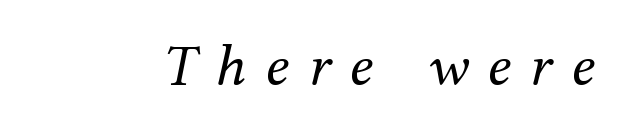
The image shows 60 px regular-weight serif type, italic (leaning right); set unusually wide letter spacing (+0.32 em), not underlined; medium stroke contrast and a medium x-height.
